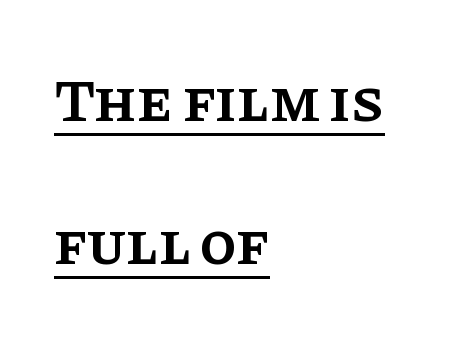
The image shows 60 px semibold serif type, upright; set left-aligned, loose line spacing (2.39x), normal letter spacing, underlined; low stroke contrast and a large x-height.
